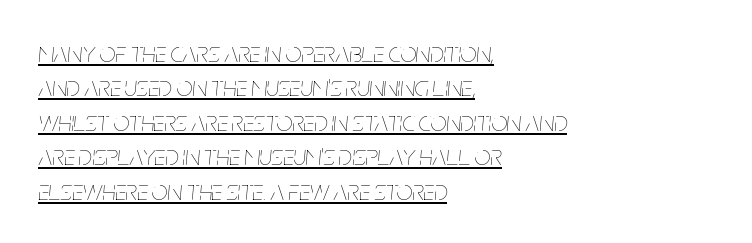
Which margin do the lines hug? The left one — the right edge is uneven. This sample uses plain, unmodified letter spacing. No letter is thick-stroked: the sample isn't bold. The lettering tilts uniformly, giving the passage an italic look.
